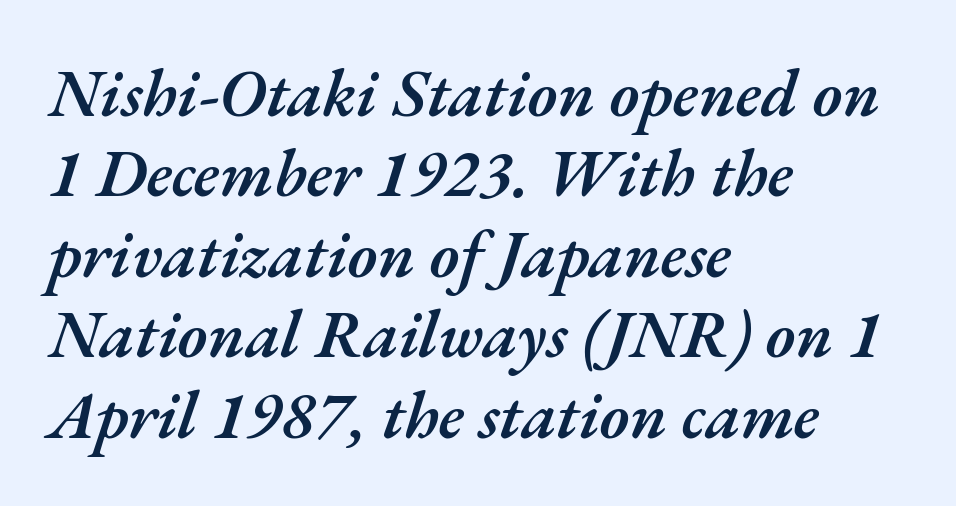
{"italic": "yes", "lean": "right", "slant_degrees": 17, "bold": "semi", "weight": "semibold", "width": "normal", "stroke_contrast": "medium", "x_height": "small", "monospaced": "no", "underline": "no", "align": "left", "line_spacing_ratio": 1.2, "letter_spacing": "normal", "letter_spacing_em": 0.0, "glyph_px": 67}
